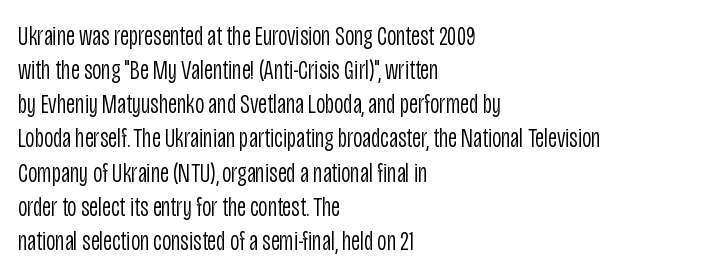
Upright lettering throughout. Is the letter spacing exaggerated? No — it looks like the ordinary default. The font is comparable to plain body text, perhaps lighter. Proportional: the letters do not fall into vertical columns.
